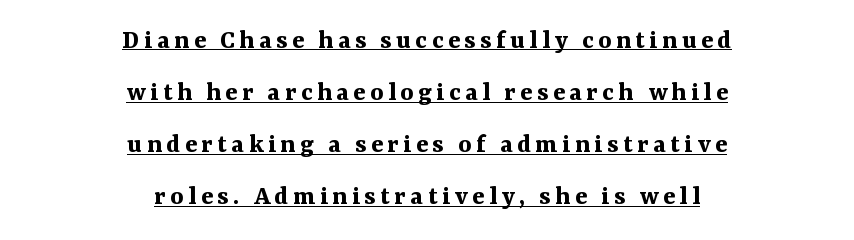
This sample has the flowing, uneven cadence of proportional lettering. Which margin do the lines hug? Neither — every line sits in the middle. These lines carry a lot of weight — the face is fully bold. These characters rest on top of a visible drawn line. In terms of posture, this sample is upright.
